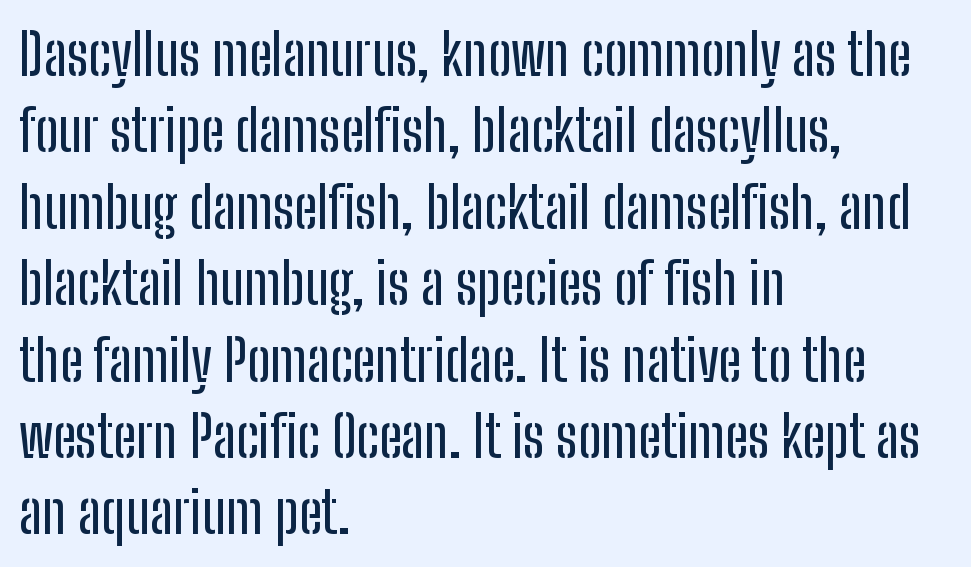
{"serif": "no", "italic": "no", "width": "condensed", "stroke_contrast": "low", "x_height": "medium", "monospaced": "no", "underline": "no", "align": "left", "line_spacing": "normal", "line_spacing_ratio": 1.34, "letter_spacing": "normal", "letter_spacing_em": 0.0, "glyph_px": 57}
